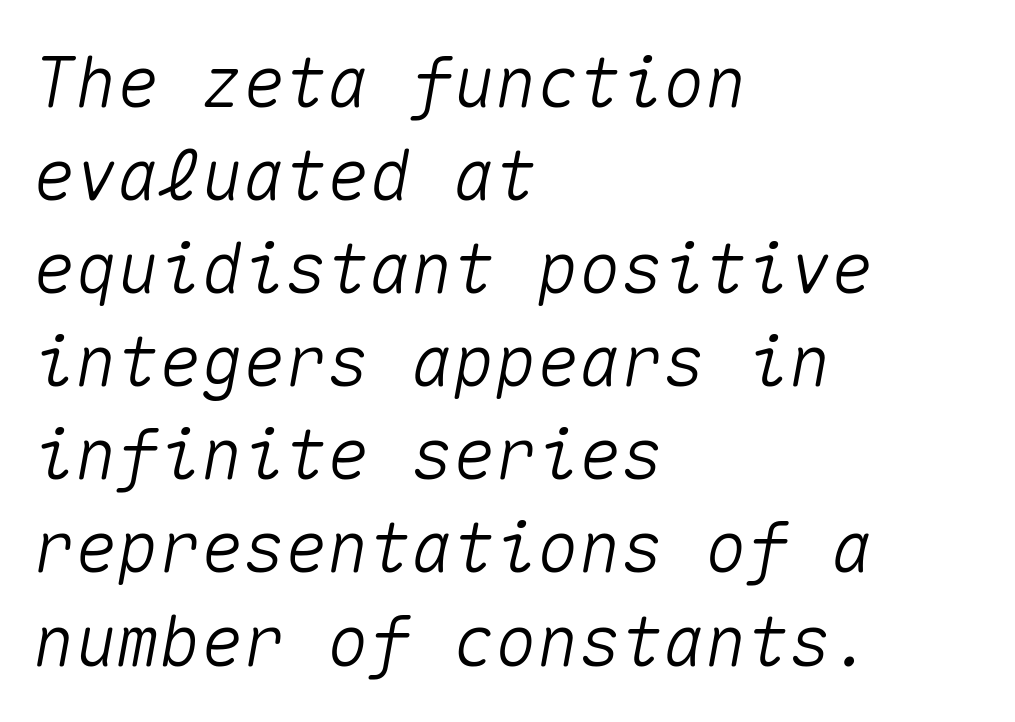
The image shows 70 px text type, italic (leaning right), monospaced; set left-aligned, normal line spacing (1.33x), normal letter spacing, not underlined; medium stroke contrast and a medium x-height.
